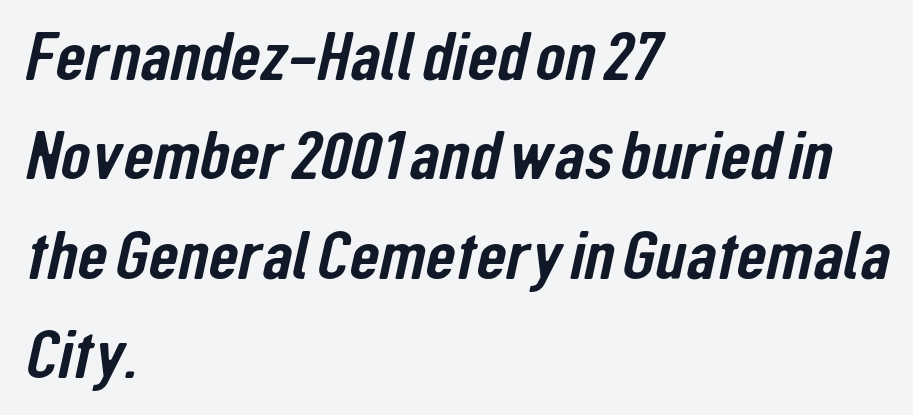
Tracking value appears to be zero — textbook default spacing. The space directly below the letters is spotless. These lines are rendered in a variable-pitch font. Compared with a centered layout, this one pins lines to the left instead. Regarding leading, the lines here are spaced in the standard way. What kind of face is this? One without serifs — a sans.
